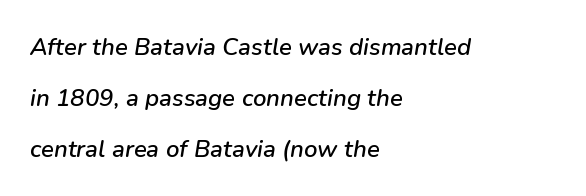
Q: Is the text italic (slanted)? A: Yes, it leans right by about 9 degrees.
Q: Is the text underlined? A: No.
Q: How is the paragraph aligned? A: Left-aligned.
Q: Is the spacing between letters normal or unusually wide? A: Normal.
Q: Is the spacing between lines tight, normal or loose? A: Loose.
